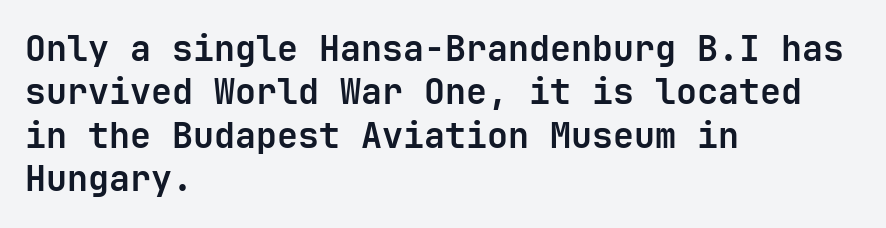
Do the letters lean? They stand straight. Nobody touched the tracking dial on this one. The lines are quadded left. Examine the stroke ends and you'll find no serifs. Every character here occupies the same horizontal width, giving the sample a typewriter-like rhythm. Look at the stroke-to-counter ratio: heavy, a bold.
